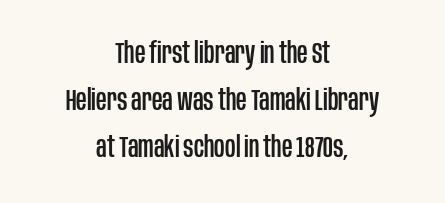
{"serif": "no", "italic": "no", "width": "condensed", "stroke_contrast": "low", "x_height": "large", "monospaced": "no", "underline": "no", "align": "center", "line_spacing": "normal", "line_spacing_ratio": 1.62, "letter_spacing": "normal", "letter_spacing_em": 0.0, "glyph_px": 29}
